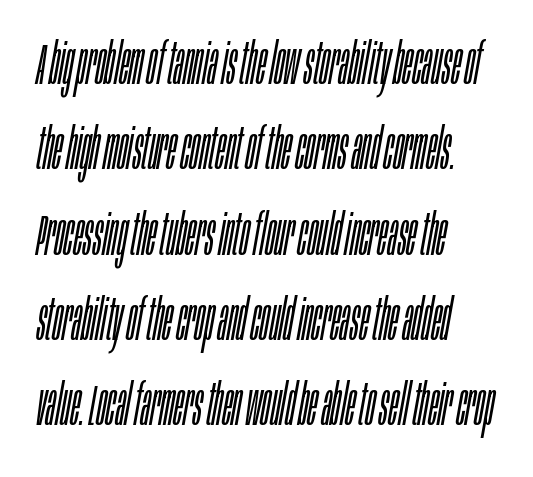
Q: Is the text bold? A: No.
Q: Is the text italic (slanted)? A: Yes, it leans right by about 10 degrees.
Q: Is the text underlined? A: No.
Q: How is the paragraph aligned? A: Left-aligned.
Q: Is the spacing between letters normal or unusually wide? A: Normal.
Q: Is the spacing between lines tight, normal or loose? A: Normal.
Q: Width (condensed, normal, or wide)? A: Condensed.
Q: Stroke contrast? A: Low.
Q: x-height? A: Large.
Q: Monospaced? A: No.
